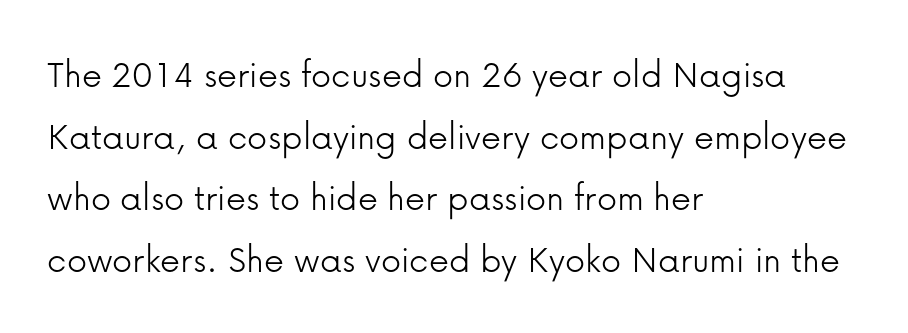
The image shows 40 px light sans-serif type, upright; set left-aligned, normal line spacing (1.54x), normal letter spacing, not underlined; low stroke contrast and a medium x-height.
